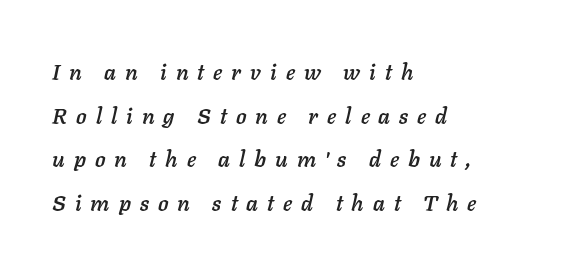
Compared with typical body copy, the letter spacing here is much looser. This sample uses an oblique cut, with every glyph tilted off the vertical. A student would call this left alignment; a typographer would say flush left, rag right. Decoration check: the copy has no underline.
